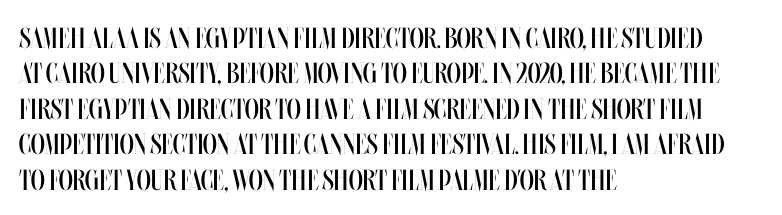
The image shows 29 px regular-weight, condensed type, upright; set left-aligned, line spacing 1.22x, normal letter spacing, not underlined; medium stroke contrast and a large x-height.
